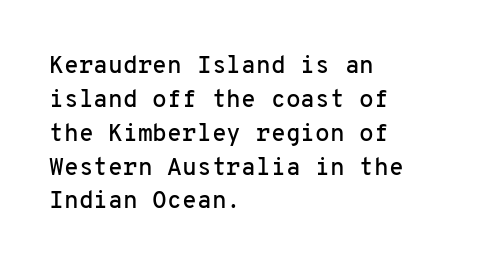
Here the glyphs are tracked normally, forming tight word shapes. A typesetter would call this leading conventional body-copy spacing. Descenders hang freely into open space. Typeset ragged right — the left edge is the straight one. Posture: upright roman.
